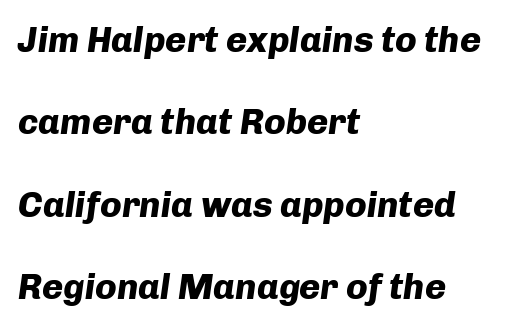
Q: Is the text bold? A: Yes.
Q: Is the text italic (slanted)? A: Yes, it leans right by about 8 degrees.
Q: Is the text underlined? A: No.
Q: How is the paragraph aligned? A: Left-aligned.
Q: Is the spacing between letters normal or unusually wide? A: Normal.
Q: Is the spacing between lines tight, normal or loose? A: Loose.
Q: Width (condensed, normal, or wide)? A: Normal.
Q: Stroke contrast? A: Low.
Q: x-height? A: Medium.
Q: Monospaced? A: No.
